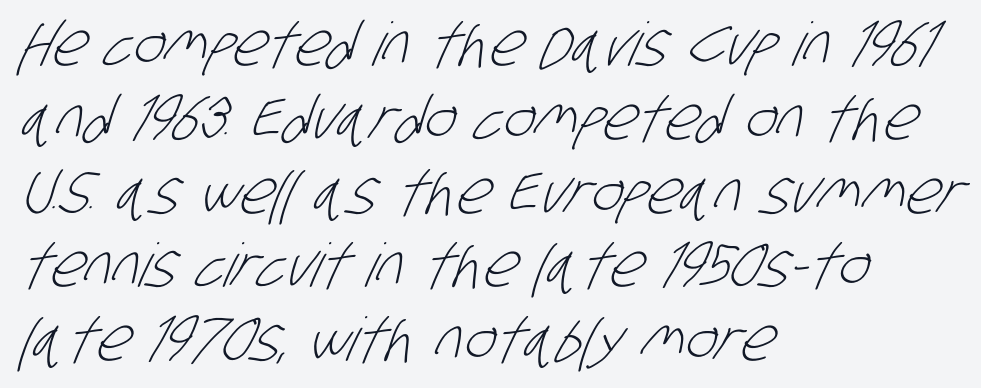
Each letter keeps its own natural width here, so spacing adapts to shape. Where is the straight margin? On the left. What kind of face is this? One without serifs — a sans. Observe the ordinary spacing: letters are neighbours, not strangers. The passage shown is not bold in any degree. Check the space under the baseline: it is left empty.
